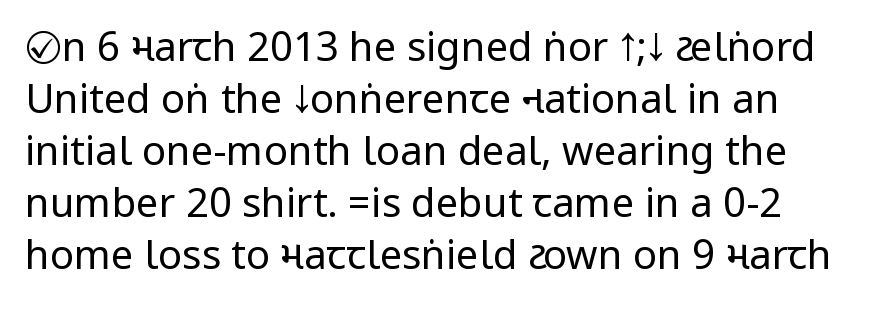
This is sans-serif lettering, the kind often seen on screens and signage. The rows are spaced the way most documents space them. Nobody drew a line under any word here. Is the stroke heavy? The answer is a plain regular-or-lighter. Vertical strokes here are truly vertical.
